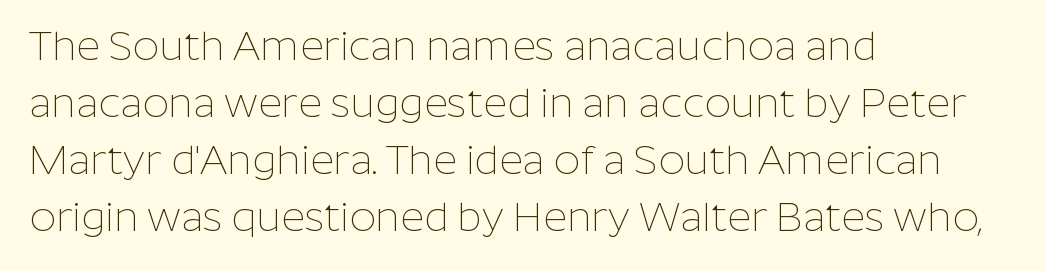
Q: Is the text bold? A: No.
Q: Is the text italic (slanted)? A: No, it is upright.
Q: Is the typeface a serif or a sans-serif typeface? A: Sans-serif.
Q: Is the text underlined? A: No.
Q: How is the paragraph aligned? A: Left-aligned.
Q: Is the spacing between letters normal or unusually wide? A: Normal.
Q: Is the spacing between lines tight, normal or loose? A: Normal.
Q: Width (condensed, normal, or wide)? A: Normal.
Q: Stroke contrast? A: Low.
Q: x-height? A: Medium.
Q: Monospaced? A: No.
